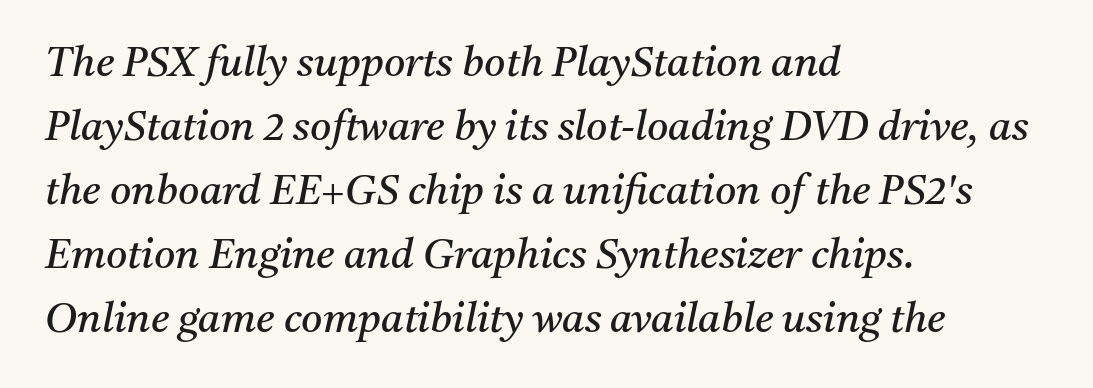
Q: Is the text bold? A: No.
Q: Is the text italic (slanted)? A: Yes, it leans right by about 11 degrees.
Q: Is the typeface a serif or a sans-serif typeface? A: Serif.
Q: Is the text underlined? A: No.
Q: How is the paragraph aligned? A: Left-aligned.
Q: Is the spacing between letters normal or unusually wide? A: Normal.
Q: Is the spacing between lines tight, normal or loose? A: Normal.
Q: Width (condensed, normal, or wide)? A: Normal.
Q: Stroke contrast? A: Medium.
Q: x-height? A: Medium.
Q: Monospaced? A: No.
